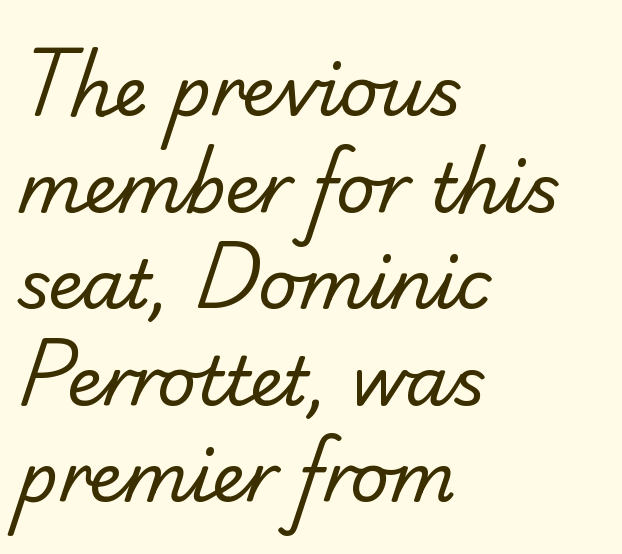
The image shows 68 px regular-weight sans-serif type; set left-aligned, normal line spacing (1.42x), normal letter spacing, not underlined; low stroke contrast and a small x-height.
